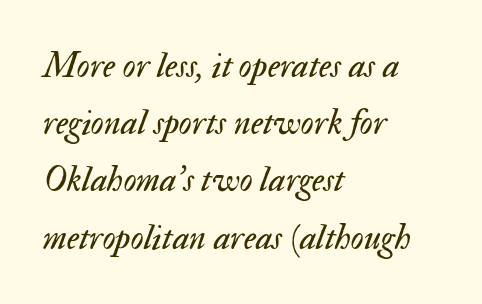
Is this a fixed-width face? No — the glyphs have proportional, varying widths. Descenders are the only things crossing below the line. Counters stay open thanks to moderate or lighter strokes. The text carries the slant typical of an italic or oblique font. The lines are quadded left. How would I describe the line gaps? Plain and ordinary.
